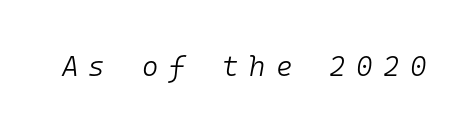
{"italic": "yes", "lean": "right", "slant_degrees": 10, "bold": "no", "weight": "light", "width": "normal", "stroke_contrast": "low", "x_height": "medium", "monospaced": "yes", "underline": "no", "letter_spacing": "wide", "letter_spacing_em": 0.37, "glyph_px": 28}
